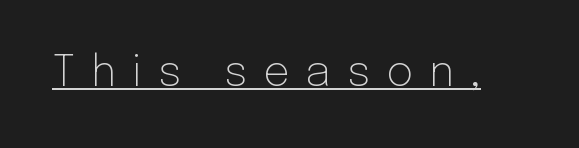
The image shows 42 px light sans-serif type, upright; set unusually wide letter spacing (+0.38 em), underlined; low stroke contrast and a medium x-height.
